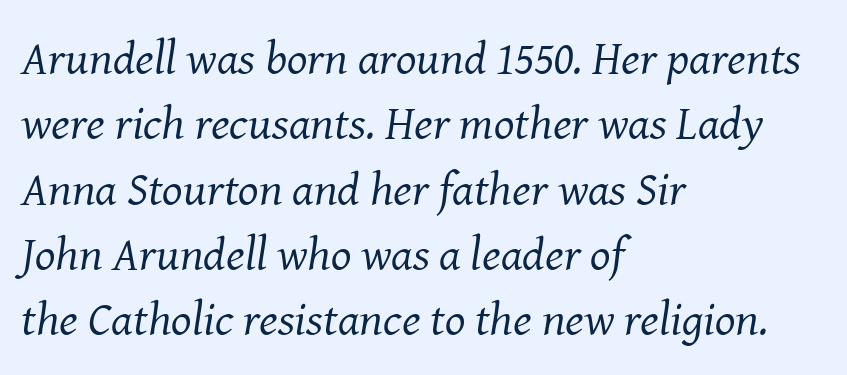
{"serif": "yes", "italic": "yes", "lean": "right", "slant_degrees": 8, "bold": "no", "weight": "regular", "width": "normal", "stroke_contrast": "medium", "x_height": "medium", "monospaced": "no", "underline": "no", "align": "left", "line_spacing": "normal", "line_spacing_ratio": 1.36, "letter_spacing": "normal", "letter_spacing_em": 0.0, "glyph_px": 48}
